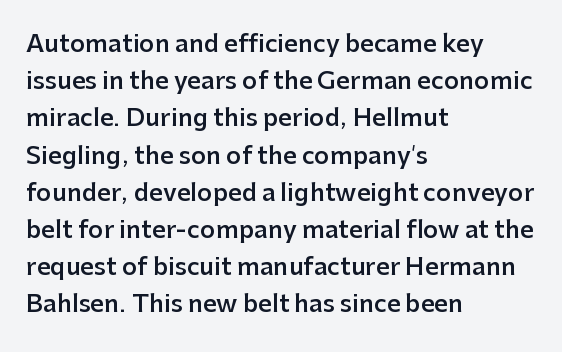
If you measured baseline to baseline, you'd find a middling distance. Summary of weight: moderately heavy, a semibold. Horizontal alignment here is leftward, the default for most running prose. Beneath every word, the page is bare.
